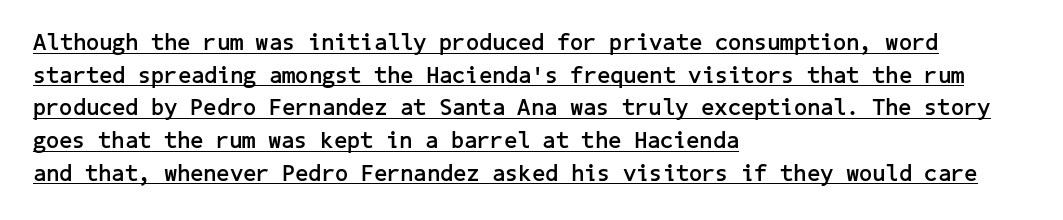
The image shows 23 px bold type, upright; set left-aligned, normal line spacing (1.42x), normal letter spacing, underlined.
